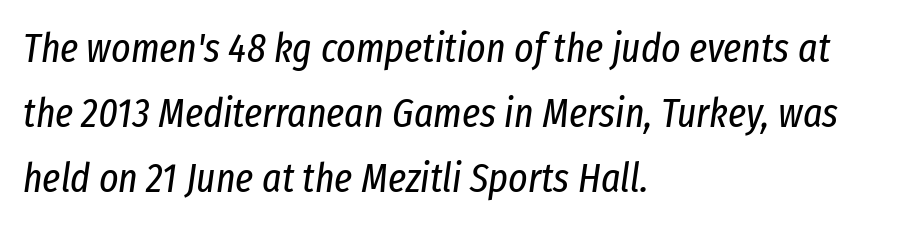
{"italic": "yes", "lean": "right", "slant_degrees": 8, "bold": "no", "weight": "regular", "width": "condensed", "stroke_contrast": "low", "x_height": "medium", "monospaced": "no", "underline": "no", "align": "left", "line_spacing": "normal", "line_spacing_ratio": 1.59, "letter_spacing": "normal", "letter_spacing_em": 0.0, "glyph_px": 41}
